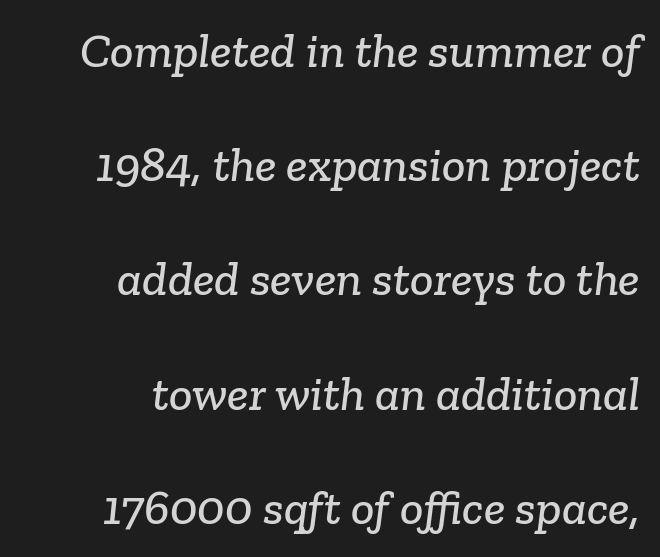
The tracking reads as untouched default to a designer's eye. A great deal of white space separates one row of letters from the next. Leftover space on each line is placed entirely before the opening word. Anything drawn beneath the words? Only blank space. A typesetter would call this proportional, since set widths differ per character. Does the type have serifs? Yes, each stem ends in a small foot.
